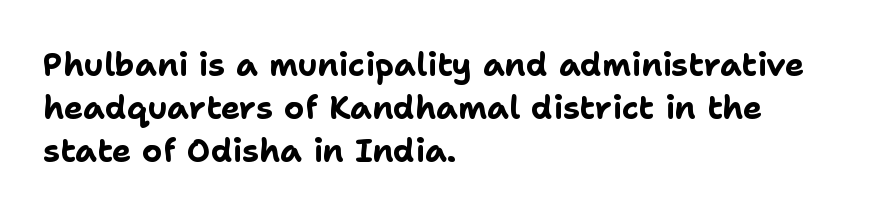
{"serif": "no", "italic": "no", "bold": "yes", "weight": "bold", "width": "normal", "stroke_contrast": "low", "x_height": "medium", "monospaced": "no", "underline": "no", "align": "left", "line_spacing": "normal", "line_spacing_ratio": 1.35, "letter_spacing": "normal", "letter_spacing_em": 0.0, "glyph_px": 32}
